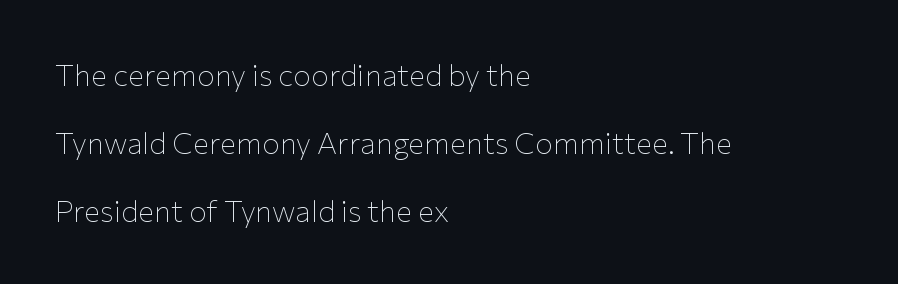
No letter is thick-stroked: the sample isn't bold. The face used here is a sans, in the tradition of grotesques and geometrics. Honestly, the letter spacing is just normal — you wouldn't notice it. These lines are set flush left with a ragged right edge.
